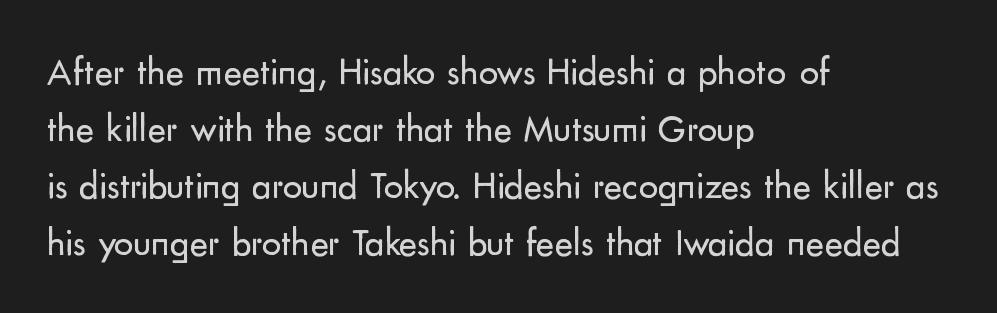
{"serif": "no", "italic": "no", "bold": "no", "weight": "regular", "width": "normal", "stroke_contrast": "low", "x_height": "small", "monospaced": "no", "underline": "no", "align": "left", "line_spacing": "normal", "line_spacing_ratio": 1.46, "letter_spacing": "normal", "letter_spacing_em": 0.0, "glyph_px": 39}
